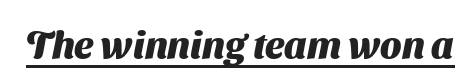
{"serif": "no", "bold": "yes", "weight": "heavy", "width": "normal", "stroke_contrast": "medium", "x_height": "medium", "monospaced": "no", "underline": "yes", "letter_spacing": "normal", "letter_spacing_em": 0.0, "glyph_px": 38}
